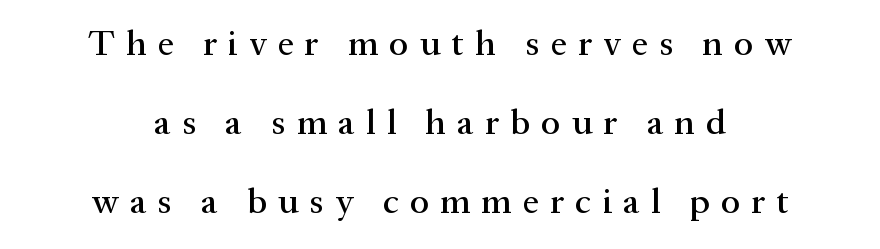
{"serif": "yes", "italic": "no", "width": "normal", "stroke_contrast": "medium", "x_height": "medium", "monospaced": "no", "underline": "no", "align": "center", "line_spacing": "loose", "line_spacing_ratio": 2.19, "letter_spacing": "wide", "letter_spacing_em": 0.31, "glyph_px": 36}
